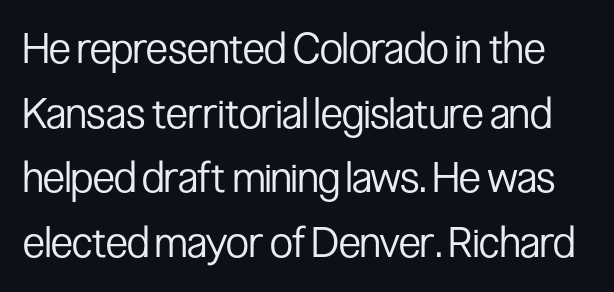
The image shows 42 px regular-weight, condensed sans-serif type, upright; set normal line spacing (1.54x), normal letter spacing, not underlined; low stroke contrast and a medium x-height.
